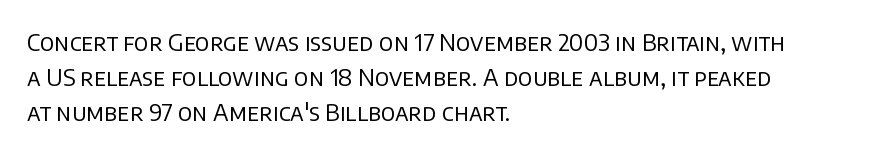
Q: Is the text bold? A: No.
Q: Is the text italic (slanted)? A: No, it is upright.
Q: Is the text underlined? A: No.
Q: How is the paragraph aligned? A: Left-aligned.
Q: Is the spacing between letters normal or unusually wide? A: Normal.
Q: Is the spacing between lines tight, normal or loose? A: Normal.
